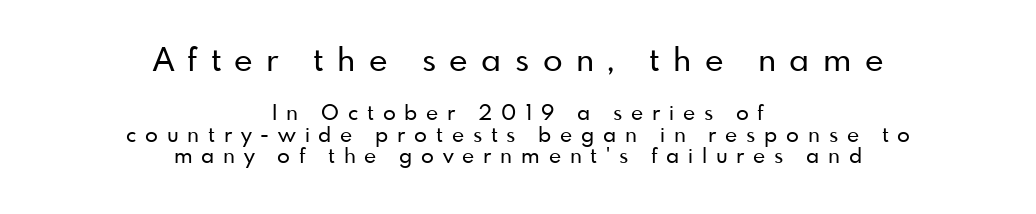
This is roman type, the default non-slanted kind. Vertical spacing — tight. The lines in this sample share a center point and differ in where they start and stop. Only glyphs here, with clear space below each row. The rendering shows plain stroke endings on the letterforms — a sans-serif design. The rendering shrinks the type as you move from the upper chunk to the lower.
